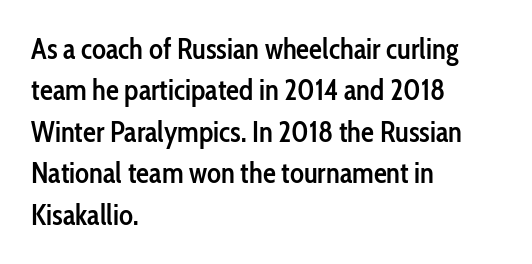
The image shows 29 px semibold, condensed sans-serif type, upright; set left-aligned, normal line spacing (1.43x), normal letter spacing, not underlined; low stroke contrast and a medium x-height.
